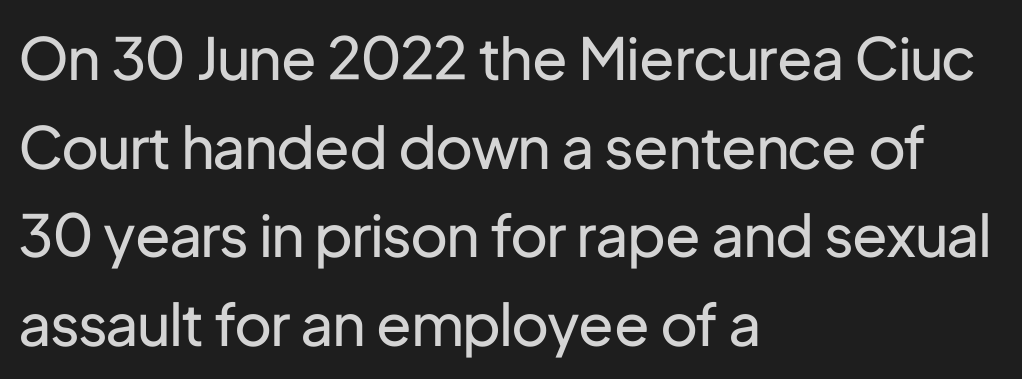
{"serif": "no", "italic": "no", "bold": "no", "weight": "regular", "width": "normal", "stroke_contrast": "low", "x_height": "medium", "monospaced": "no", "underline": "no", "align": "left", "line_spacing": "normal", "line_spacing_ratio": 1.53, "letter_spacing": "normal", "letter_spacing_em": 0.0, "glyph_px": 58}
